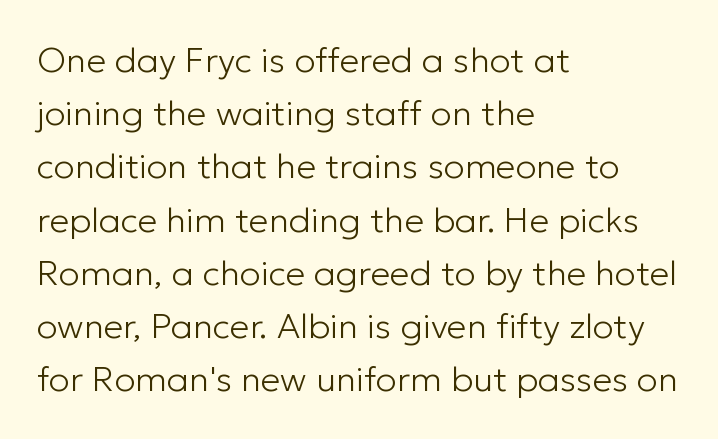
The image shows 35 px light sans-serif type, upright; set left-aligned, normal line spacing (1.52x), normal letter spacing, not underlined; low stroke contrast and a medium x-height.
